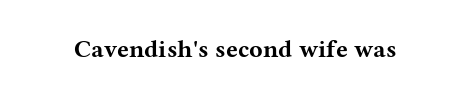
{"italic": "no", "bold": "yes", "underline": "no", "letter_spacing": "normal", "letter_spacing_em": 0.0, "glyph_px": 25}
